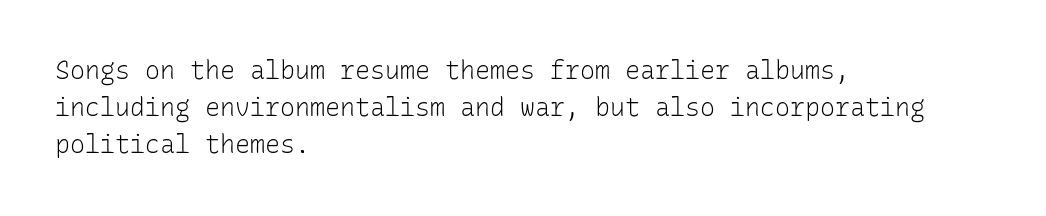
The image shows 25 px text type, upright; set left-aligned, normal line spacing (1.49x), normal letter spacing, not underlined.
